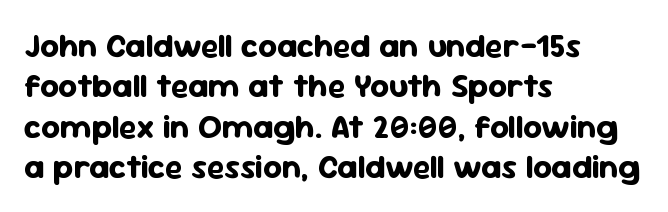
The image shows 33 px bold sans-serif type, upright; set left-aligned, line spacing 1.22x, normal letter spacing, not underlined; low stroke contrast and a medium x-height.
